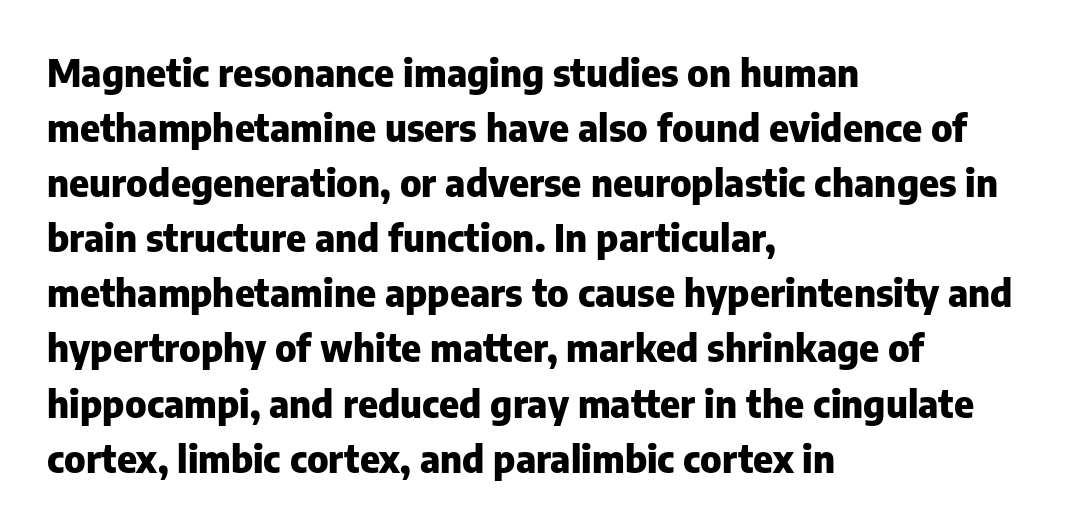
{"serif": "no", "italic": "no", "bold": "yes", "weight": "heavy", "width": "normal", "stroke_contrast": "low", "x_height": "medium", "monospaced": "no", "underline": "no", "align": "left", "line_spacing": "normal", "line_spacing_ratio": 1.45, "letter_spacing": "normal", "letter_spacing_em": 0.0, "glyph_px": 38}
